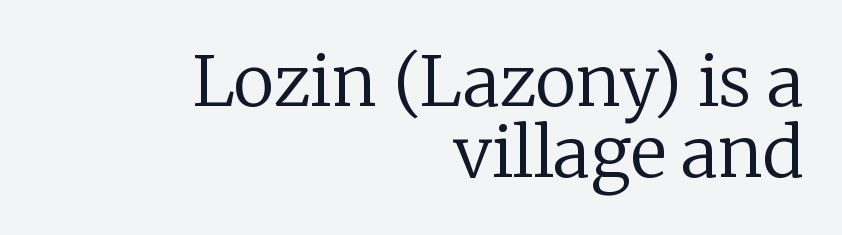
{"serif": "yes", "italic": "no", "bold": "no", "weight": "regular", "width": "normal", "stroke_contrast": "low", "x_height": "medium", "monospaced": "no", "underline": "no", "align": "right", "line_spacing": "tight", "line_spacing_ratio": 1.03, "letter_spacing": "normal", "letter_spacing_em": 0.0, "glyph_px": 69}
